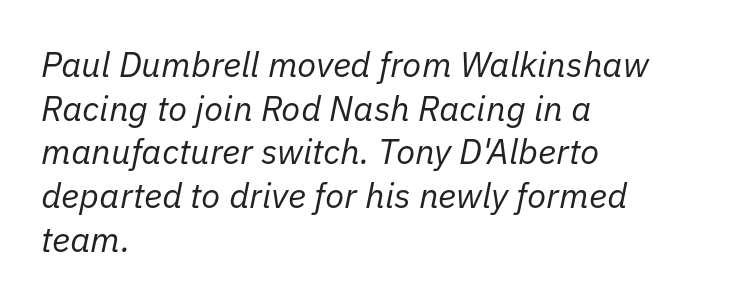
The image shows 35 px regular-weight type, italic (leaning right); set left-aligned, normal line spacing (1.25x), normal letter spacing, not underlined; low stroke contrast and a medium x-height.
